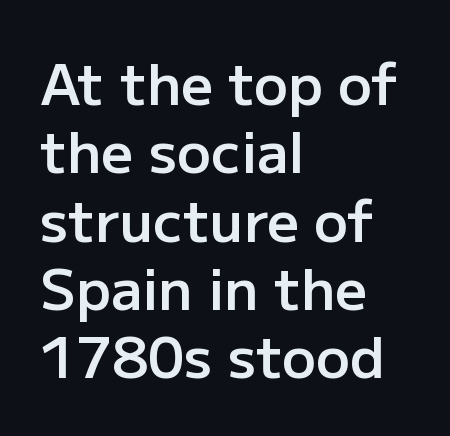
Teacher's note: observe the even left margin — that is flush-left alignment. The passage shown is typeset with a sans-serif family. Look at the stroke-to-counter ratio: somewhat heavy, a semibold. Here the glyphs are tracked normally, forming tight word shapes.
